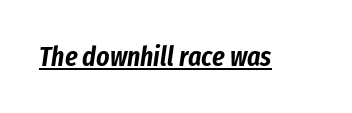
The image shows 28 px condensed type, italic (leaning right); set normal letter spacing, underlined; low stroke contrast and a medium x-height.
